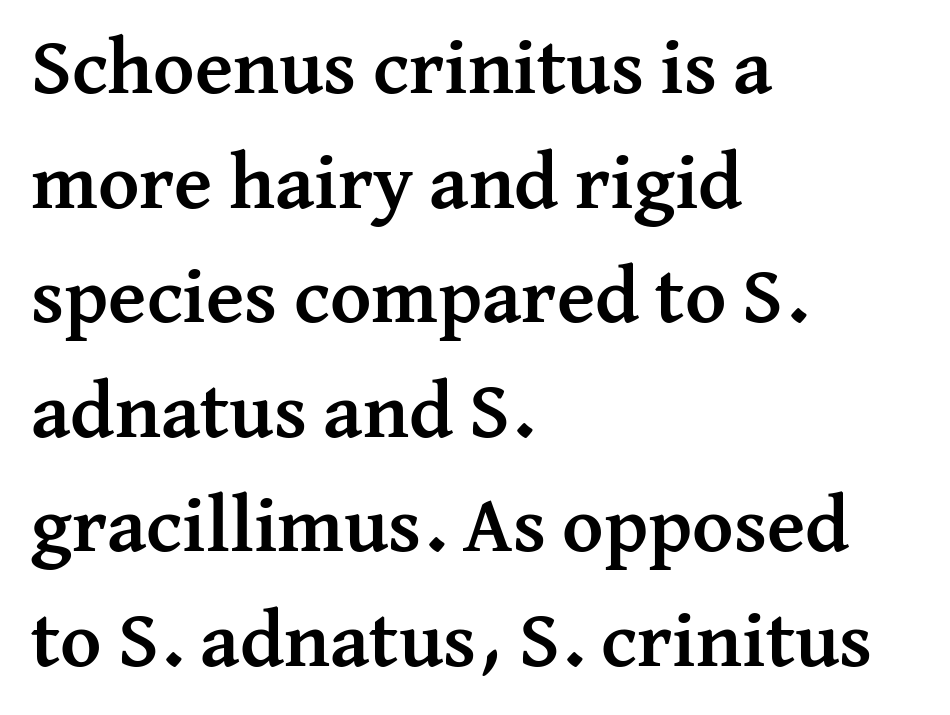
{"serif": "yes", "italic": "no", "bold": "yes", "weight": "semibold", "width": "normal", "stroke_contrast": "medium", "x_height": "medium", "monospaced": "no", "underline": "no", "align": "left", "line_spacing": "normal", "line_spacing_ratio": 1.45, "letter_spacing": "normal", "letter_spacing_em": 0.0, "glyph_px": 79}
